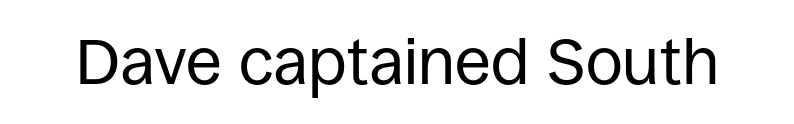
{"serif": "no", "italic": "no", "bold": "no", "weight": "regular", "width": "normal", "stroke_contrast": "low", "x_height": "large", "monospaced": "no", "underline": "no", "letter_spacing": "normal", "letter_spacing_em": 0.0, "glyph_px": 65}
